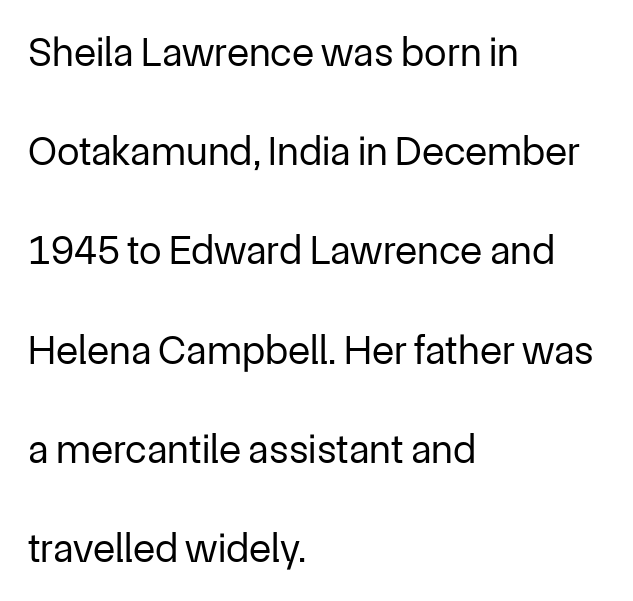
Q: Is the text bold? A: No.
Q: Is the text italic (slanted)? A: No, it is upright.
Q: Is the typeface a serif or a sans-serif typeface? A: Sans-serif.
Q: Is the text underlined? A: No.
Q: How is the paragraph aligned? A: Left-aligned.
Q: Is the spacing between letters normal or unusually wide? A: Normal.
Q: Is the spacing between lines tight, normal or loose? A: Loose.
Q: Width (condensed, normal, or wide)? A: Normal.
Q: Stroke contrast? A: Low.
Q: x-height? A: Medium.
Q: Monospaced? A: No.
